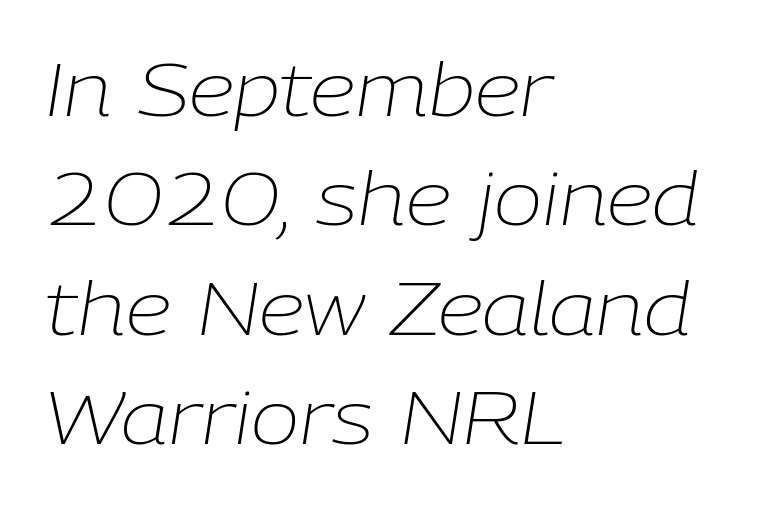
{"italic": "yes", "lean": "right", "slant_degrees": 9, "bold": "no", "weight": "light", "width": "normal", "stroke_contrast": "low", "x_height": "medium", "monospaced": "no", "underline": "no", "align": "left", "line_spacing": "normal", "line_spacing_ratio": 1.5, "letter_spacing": "normal", "letter_spacing_em": 0.0, "glyph_px": 73}
